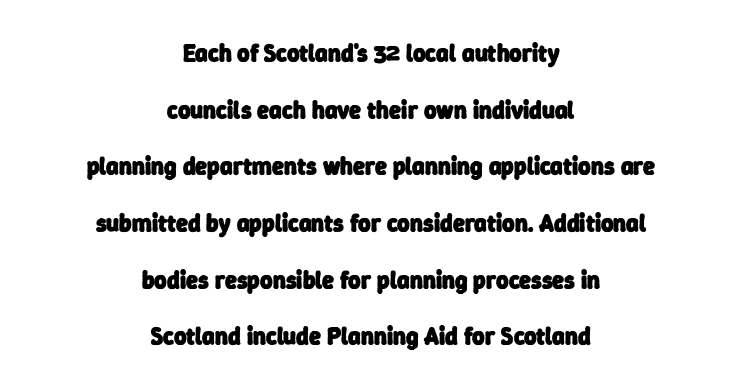
Q: Is the text bold? A: Yes.
Q: Is the text underlined? A: No.
Q: How is the paragraph aligned? A: Centered.
Q: Is the spacing between letters normal or unusually wide? A: Normal.
Q: Is the spacing between lines tight, normal or loose? A: Loose.
